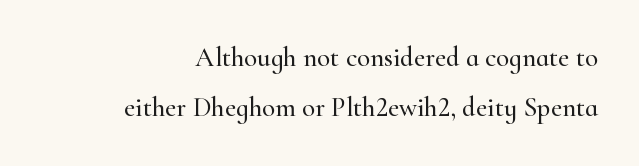
Q: Is the text italic (slanted)? A: No, it is upright.
Q: Is the text underlined? A: No.
Q: Is the spacing between letters normal or unusually wide? A: Normal.
